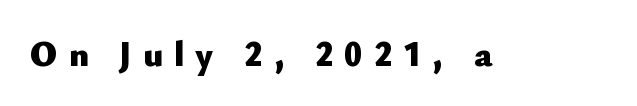
Each word looks stretched out because of the extra space between its letters. If you drew a line through each stem, it would be perfectly vertical. The passage shown is typed in a proportional face where columns would drift. The strokes are fattened all the way to bold. These lines are composed in type without serifs.
